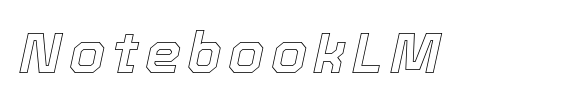
{"italic": "yes", "lean": "right", "slant_degrees": 12, "width": "normal", "x_height": "medium", "monospaced": "no", "underline": "no", "glyph_px": 58}
